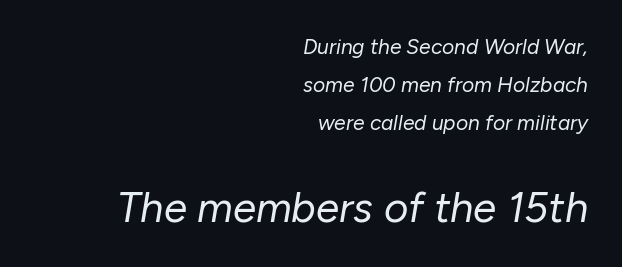
Yep, that's italic — everything's leaning. The later block is typeset at a bigger size than the earlier block. In CSS terms this would be text-align: right. You could call the tracking neutral — neither tight nor loose. This reads as an unemphasized weight, regular at the heaviest. A typesetter would call this proportional, since set widths differ per character.
